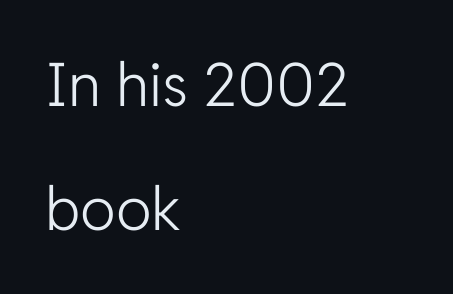
The image shows 60 px light sans-serif type, upright; set left-aligned, loose line spacing (2.07x), normal letter spacing, not underlined; low stroke contrast and a medium x-height.
